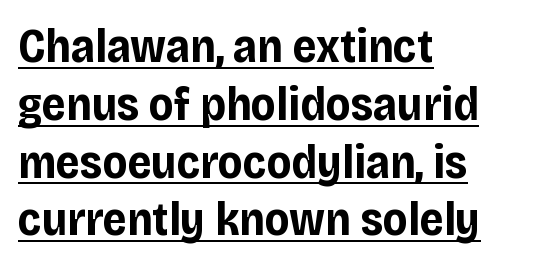
The image shows 47 px bold sans-serif type, upright; set left-aligned, line spacing 1.23x, normal letter spacing, underlined; low stroke contrast and a large x-height.
